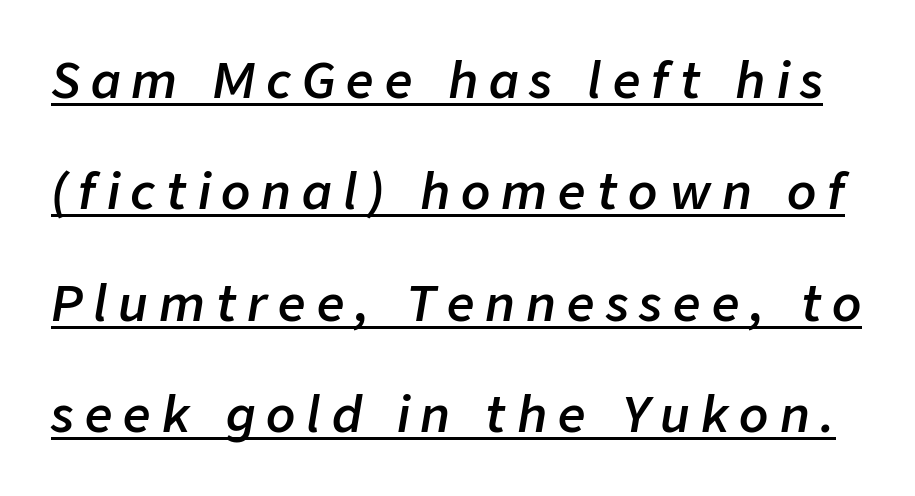
{"italic": "yes", "lean": "right", "slant_degrees": 9, "bold": "semi", "weight": "semibold", "width": "normal", "stroke_contrast": "low", "x_height": "medium", "monospaced": "no", "underline": "yes", "line_spacing": "loose", "line_spacing_ratio": 2.32, "letter_spacing": "wide", "letter_spacing_em": 0.23, "glyph_px": 48}
